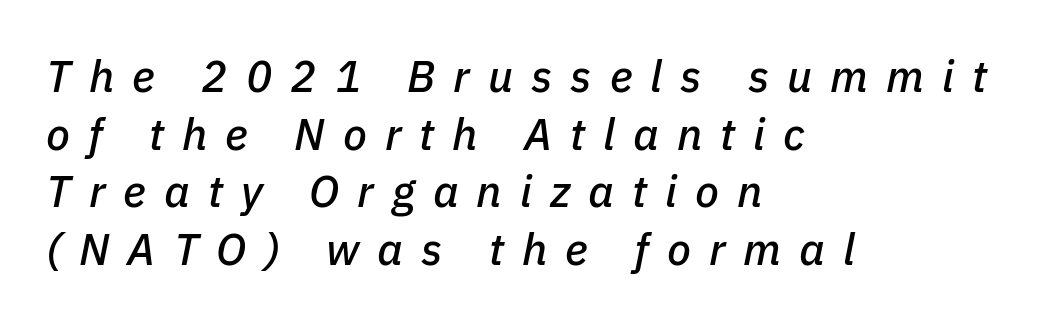
The image shows 44 px text type, italic (leaning right); set left-aligned, normal line spacing (1.31x), unusually wide letter spacing (+0.41 em), not underlined; low stroke contrast and a medium x-height.
